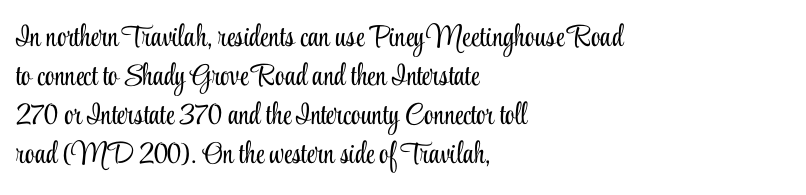
{"serif": "yes", "bold": "no", "weight": "light", "width": "condensed", "stroke_contrast": "low", "x_height": "small", "monospaced": "no", "underline": "no", "align": "left", "line_spacing": "normal", "line_spacing_ratio": 1.3, "letter_spacing": "normal", "letter_spacing_em": 0.0, "glyph_px": 30}
